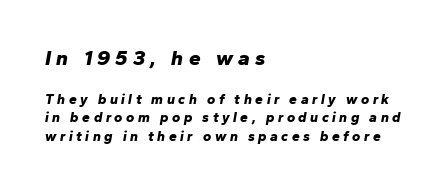
Q: Is the text bold? A: Yes.
Q: Is the text italic (slanted)? A: Yes, it leans right by about 10 degrees.
Q: Is the text underlined? A: No.
Q: How is the paragraph aligned? A: Left-aligned.
Q: Is the spacing between letters normal or unusually wide? A: Unusually wide.
Q: Is the spacing between lines tight, normal or loose? A: Normal.
Q: Which block of text is set in a larger size, the first (top) or the second (bottom)? A: The first (top) one.
